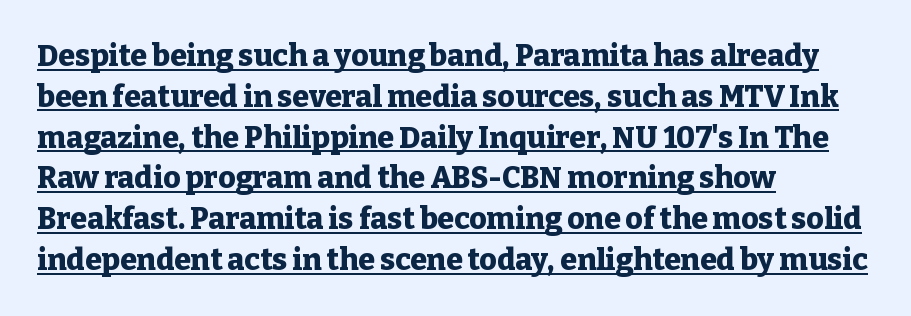
Examine the stroke ends and you'll spot serifs. You can tell it's not italic because the verticals are truly vertical. The passage shown is typed in a proportional face where columns would drift. If you drew a ruler down the left edge, every line would touch it. Compared with typical paragraphs, the rows here are spaced about the same. Weight: bold.
